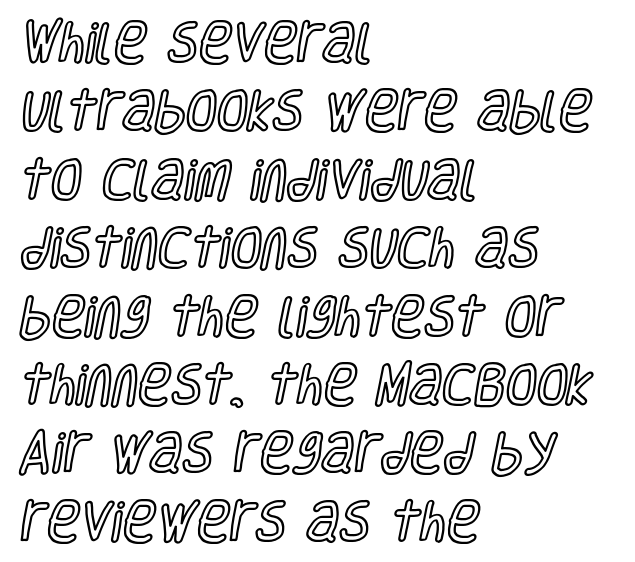
{"width": "condensed", "x_height": "large", "monospaced": "no", "underline": "no", "align": "left", "line_spacing": "normal", "line_spacing_ratio": 1.52, "letter_spacing": "normal", "letter_spacing_em": 0.0, "glyph_px": 45}
